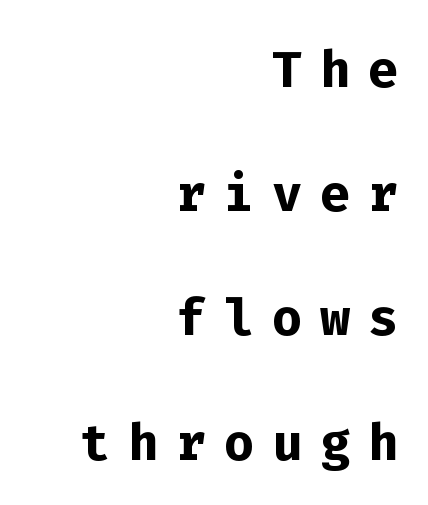
The image shows 71 px semibold sans-serif type, upright, monospaced; set right-aligned, line spacing 1.75x, unusually wide letter spacing (+0.25 em), not underlined; low stroke contrast and a medium x-height.
